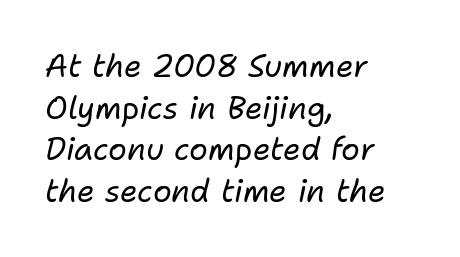
{"italic": "yes", "lean": "right", "slant_degrees": 11, "bold": "no", "weight": "regular", "width": "normal", "stroke_contrast": "low", "x_height": "medium", "monospaced": "no", "underline": "no", "align": "left", "line_spacing": "normal", "line_spacing_ratio": 1.34, "letter_spacing": "normal", "letter_spacing_em": 0.0, "glyph_px": 31}
